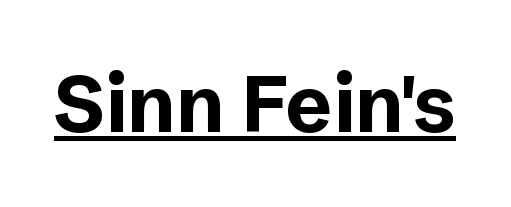
Q: Is the text bold? A: Yes.
Q: Is the text italic (slanted)? A: No, it is upright.
Q: Is the typeface a serif or a sans-serif typeface? A: Sans-serif.
Q: Is the text underlined? A: Yes.
Q: Is the spacing between letters normal or unusually wide? A: Normal.
Q: Width (condensed, normal, or wide)? A: Normal.
Q: Stroke contrast? A: Low.
Q: x-height? A: Medium.
Q: Monospaced? A: No.
